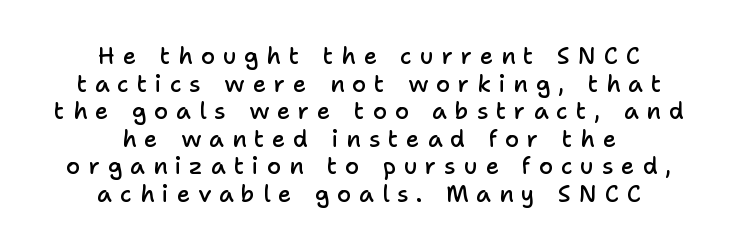
The image shows 23 px text type, upright; set centered, line spacing 1.2x, unusually wide letter spacing (+0.34 em), not underlined.
